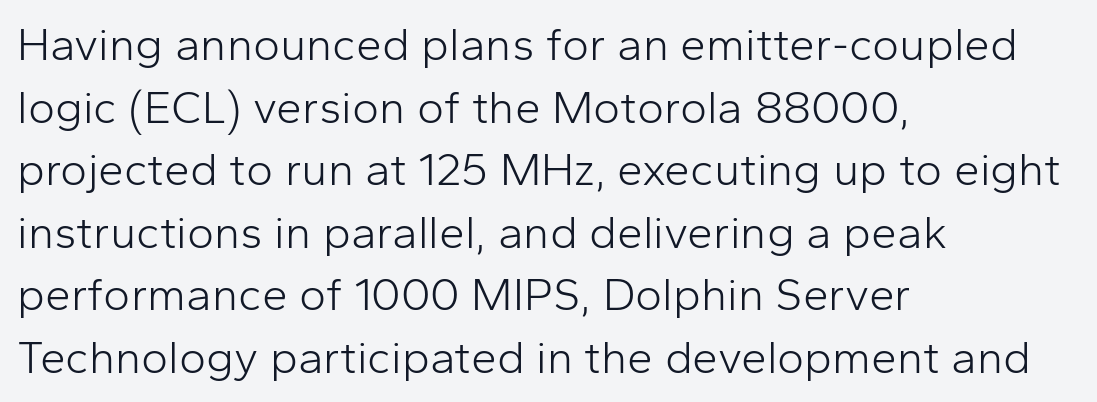
{"serif": "no", "italic": "no", "bold": "no", "weight": "light", "width": "normal", "stroke_contrast": "low", "x_height": "medium", "monospaced": "no", "underline": "no", "align": "left", "line_spacing": "normal", "line_spacing_ratio": 1.36, "letter_spacing": "normal", "letter_spacing_em": 0.0, "glyph_px": 46}
